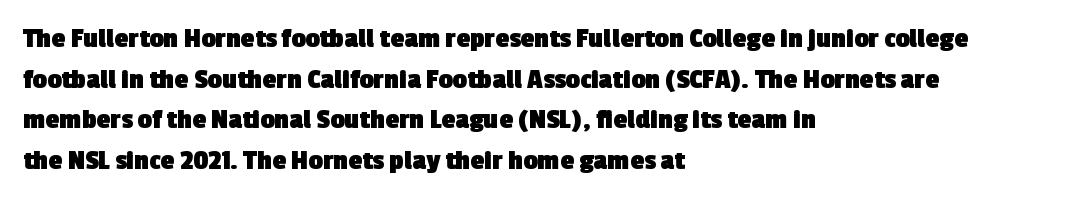
Is this a fixed-width face? No — the glyphs have proportional, varying widths. The zone under the glyphs is completely vacant. Is there much room between lines? A standard amount, neither cramped nor airy. Each word holds together tightly as a unit, with standard inter-letter gaps. Look at the bottom of the vertical strokes: they stop flat, with no serifs. The passage shown is emphatically bold.
